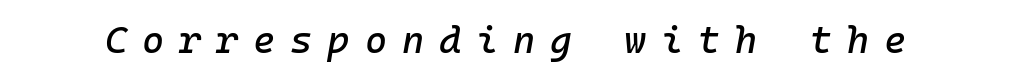
{"italic": "yes", "lean": "right", "slant_degrees": 10, "width": "normal", "stroke_contrast": "low", "x_height": "medium", "monospaced": "yes", "underline": "no", "letter_spacing": "wide", "letter_spacing_em": 0.39, "glyph_px": 38}
